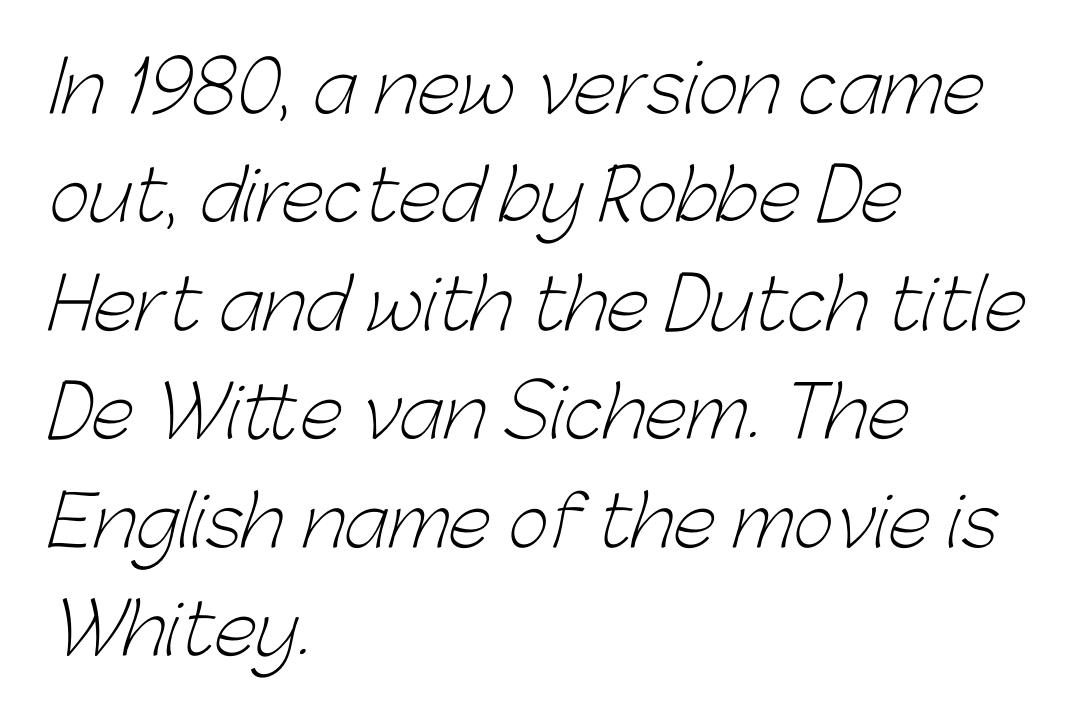
{"serif": "no", "bold": "no", "weight": "light", "width": "normal", "stroke_contrast": "low", "x_height": "medium", "monospaced": "no", "underline": "no", "align": "left", "line_spacing": "normal", "line_spacing_ratio": 1.55, "letter_spacing": "normal", "letter_spacing_em": 0.0, "glyph_px": 70}
